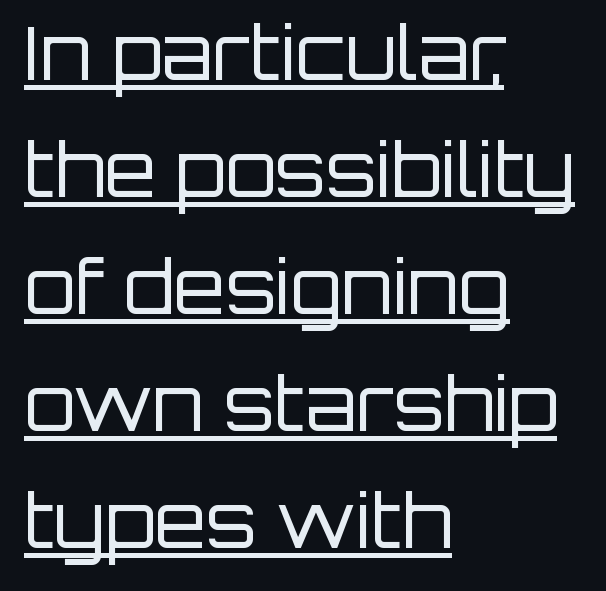
Weight: in the light-to-regular range. Glyph-to-glyph distance matches everyday printed text. Is this a fixed-width face? No — the glyphs have proportional, varying widths. Notice how a bar underscores the lettering throughout.
